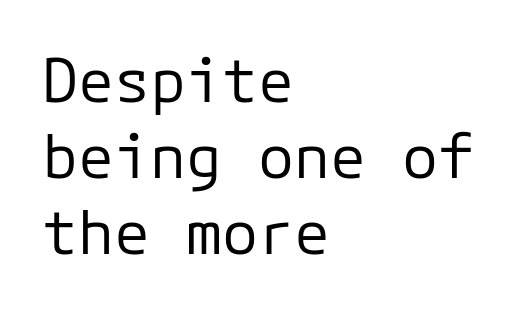
{"serif": "no", "italic": "no", "bold": "no", "weight": "regular", "width": "normal", "stroke_contrast": "low", "x_height": "medium", "monospaced": "yes", "underline": "no", "align": "left", "line_spacing": "normal", "line_spacing_ratio": 1.27, "letter_spacing": "normal", "letter_spacing_em": 0.0, "glyph_px": 60}
